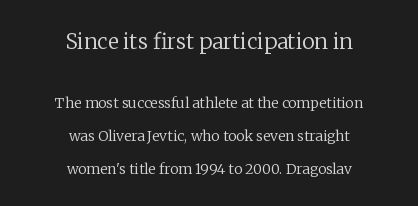
Q: Is the text bold? A: No.
Q: Is the text italic (slanted)? A: No, it is upright.
Q: Is the text underlined? A: No.
Q: How is the paragraph aligned? A: Centered.
Q: Is the spacing between letters normal or unusually wide? A: Normal.
Q: Is the spacing between lines tight, normal or loose? A: Loose.
Q: Which block of text is set in a larger size, the first (top) or the second (bottom)? A: The first (top) one.
